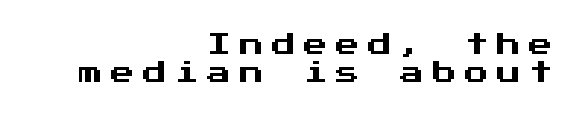
Q: Is the text italic (slanted)? A: No, it is upright.
Q: Is the text underlined? A: No.
Q: How is the paragraph aligned? A: Right-aligned.
Q: Is the spacing between letters normal or unusually wide? A: Unusually wide.
Q: Is the spacing between lines tight, normal or loose? A: Tight.
